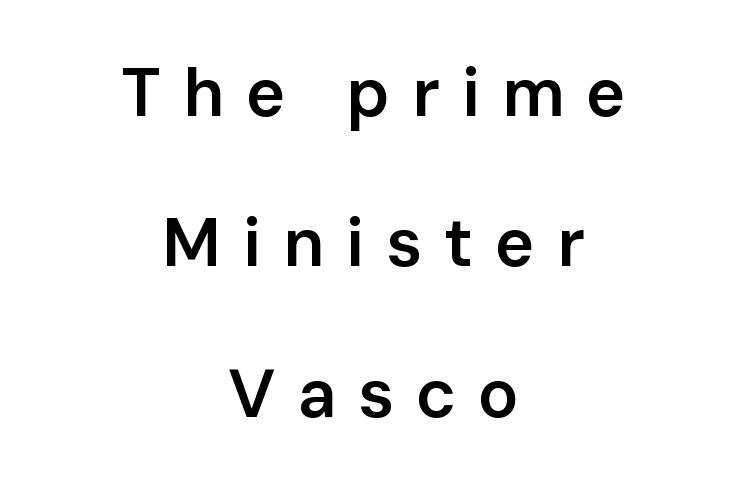
The image shows 68 px semibold sans-serif type, upright; set centered, loose line spacing (2.21x), unusually wide letter spacing (+0.32 em), not underlined; low stroke contrast and a medium x-height.
